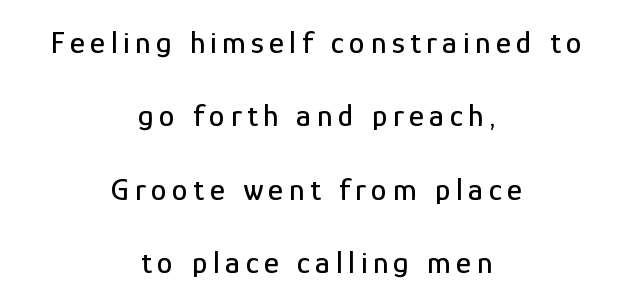
No word sits above an underline. Every character sits straight up, as roman type does. Horizontal alignment here is central, giving a formal, balanced look. This sample has the flowing, uneven cadence of proportional lettering. Reading down the column, the eye jumps a long way to each next line. Typographically, this falls in the sans-serif category.
